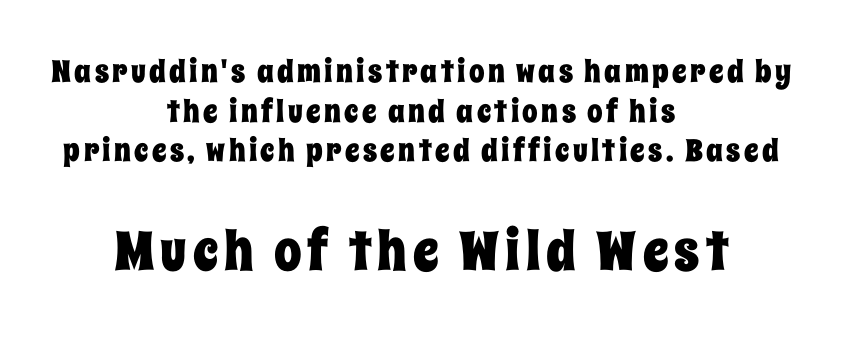
Q: Is the text italic (slanted)? A: No, it is upright.
Q: Is the text underlined? A: No.
Q: How is the paragraph aligned? A: Centered.
Q: Is the spacing between lines tight, normal or loose? A: Normal.
Q: Which block of text is set in a larger size, the first (top) or the second (bottom)? A: The second (bottom) one.
Q: Width (condensed, normal, or wide)? A: Condensed.
Q: Stroke contrast? A: Low.
Q: x-height? A: Large.
Q: Monospaced? A: No.
